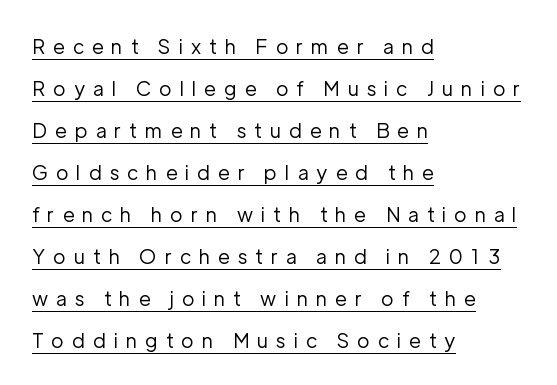
The image shows 20 px text type, upright; set left-aligned, loose line spacing (2.1x), unusually wide letter spacing (+0.41 em), underlined.
